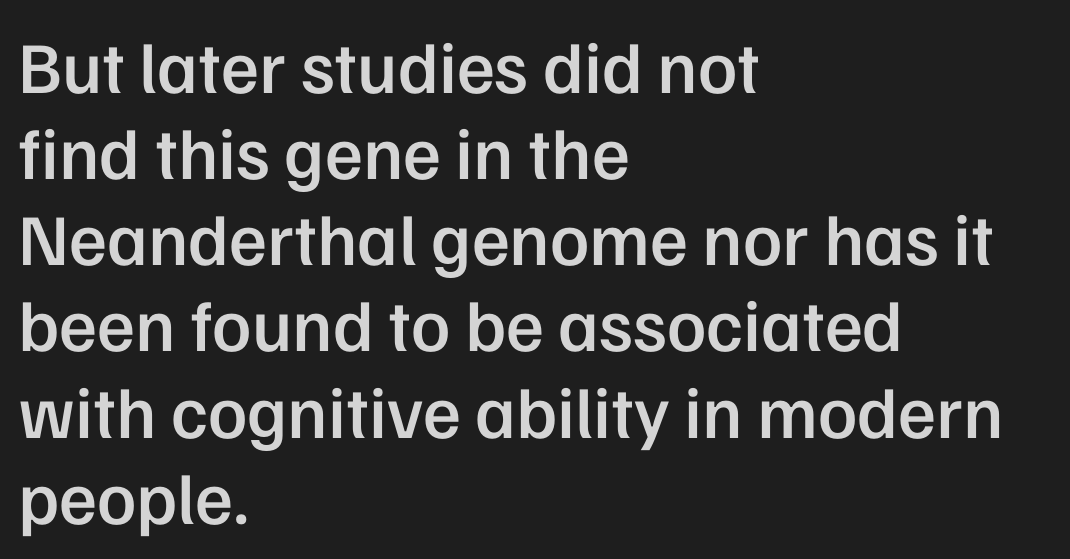
The image shows 73 px semibold sans-serif type, upright; set left-aligned, line spacing 1.18x, normal letter spacing, not underlined; low stroke contrast and a medium x-height.
